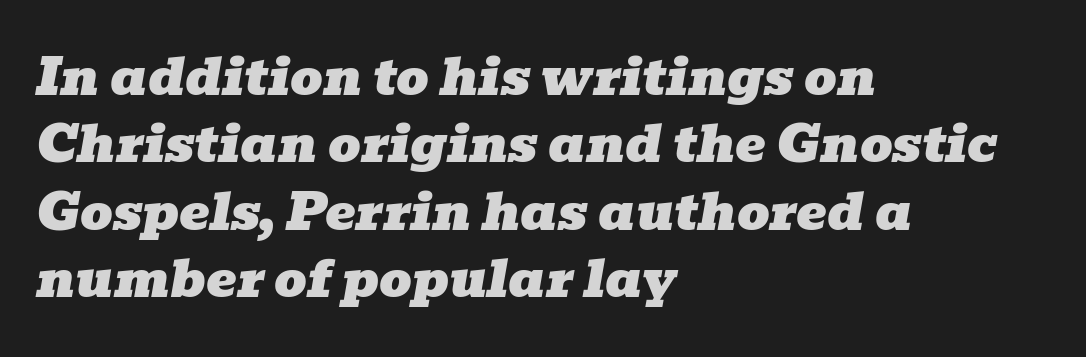
The image shows 51 px wide serif type, italic (leaning right); set left-aligned, normal line spacing (1.32x), normal letter spacing, not underlined; low stroke contrast and a medium x-height.
